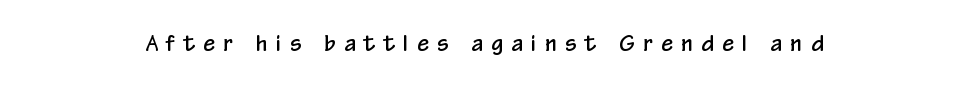
Q: Is the text italic (slanted)? A: No, it is upright.
Q: Is the text underlined? A: No.
Q: How is the paragraph aligned? A: Centered.
Q: Is the spacing between letters normal or unusually wide? A: Unusually wide.
